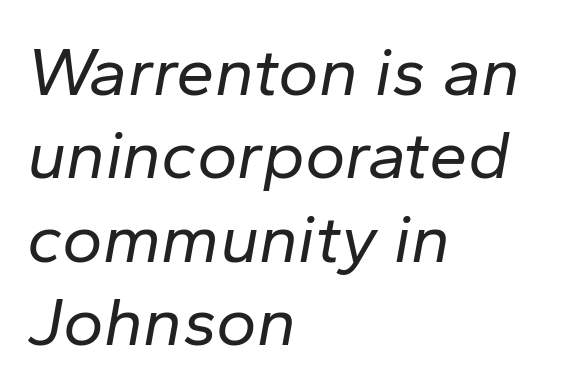
You could call the tracking neutral — neither tight nor loose. Proportional: the letters do not fall into vertical columns. The lines are quadded left. Heaviness? Minimal to ordinary, like unemphasized prose. The space directly below the letters is spotless.
